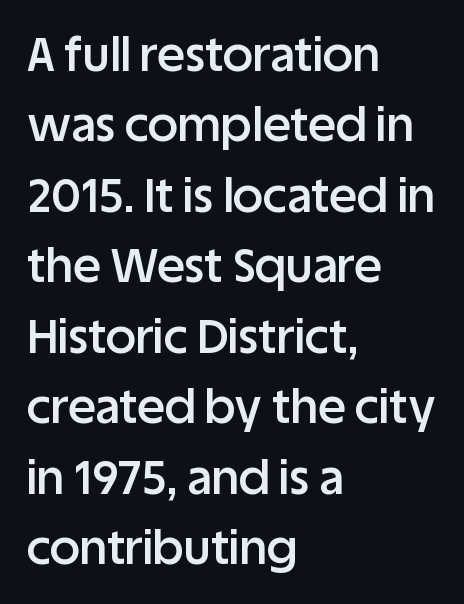
The typography opts for an upright posture over an oblique one. What stands out about the letter spacing? Nothing — it is the standard amount. Each row of text sits above clean, open space. Serif or sans? Sans — the stroke terminals are bare. Horizontally, the lines are justified to the leading edge only.
